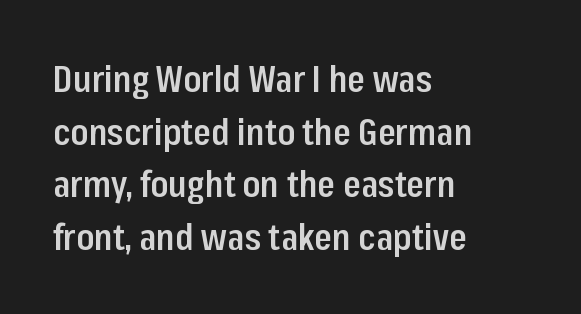
The image shows 36 px semibold, condensed sans-serif type, upright; set left-aligned, normal line spacing (1.46x), normal letter spacing, not underlined; low stroke contrast and a medium x-height.
